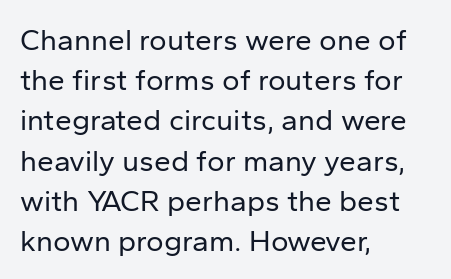
Is the block centered? No — it sits flush against the left margin. Beneath every word, the page is bare. Grotesque or geometric, the face here clearly has no serifs. Look at the tracking — it's just the regular setting, nothing added. Line spacing here is normal. Here the designer chose a conventional face with non-uniform glyph widths.
